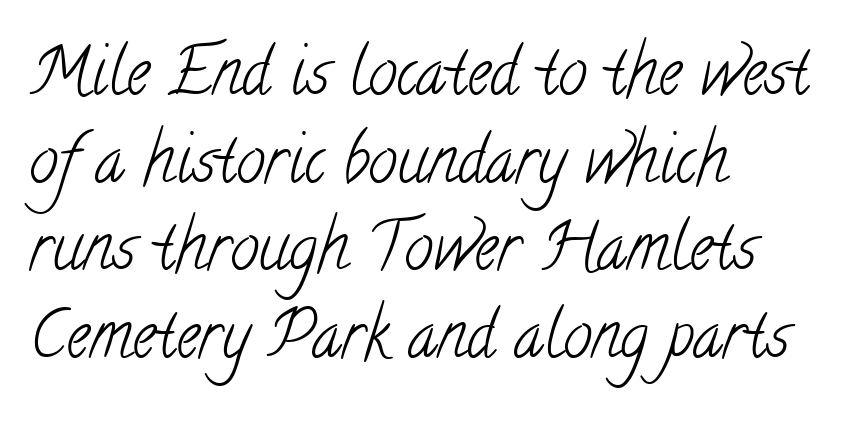
The image shows 65 px light, condensed serif type; set left-aligned, normal line spacing (1.35x), normal letter spacing, not underlined; low stroke contrast and a small x-height.
